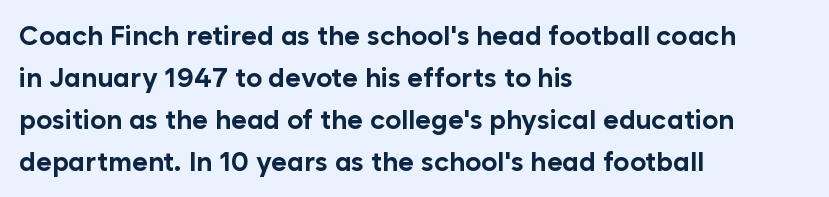
The face used here has the dense, thick strokes of a bold. Students, observe: this is what conventionally led text looks like. Notice how the stems are strictly vertical — no italics here. The setting favours the left margin, as ordinary paragraphs usually do.
